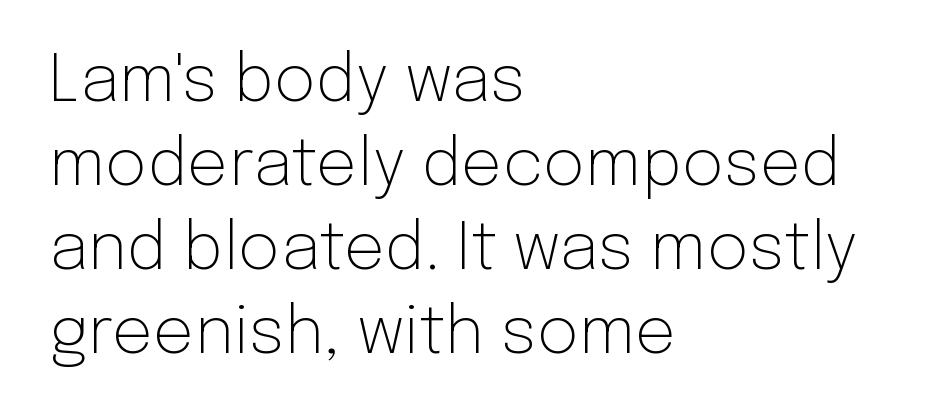
A typesetter would call this zero additional tracking. Every character sits straight up, as roman type does. Nothing heavy about these letters — not bold at all. The rendering uses a moderate line-height, typical for paragraphs. Character widths vary here, with narrow letters taking less room than wide ones.
